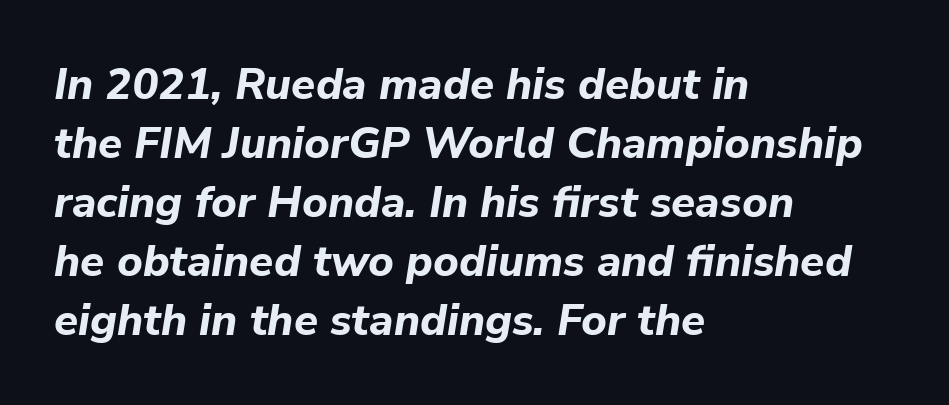
{"italic": "yes", "lean": "right", "slant_degrees": 9, "bold": "yes", "weight": "bold", "width": "normal", "stroke_contrast": "low", "x_height": "medium", "monospaced": "no", "underline": "no", "align": "left", "line_spacing": "normal", "line_spacing_ratio": 1.34, "letter_spacing": "normal", "letter_spacing_em": 0.0, "glyph_px": 44}
